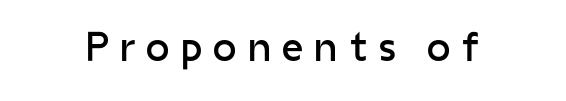
Q: Is the text bold? A: No.
Q: Is the text italic (slanted)? A: No, it is upright.
Q: Is the typeface a serif or a sans-serif typeface? A: Sans-serif.
Q: Is the text underlined? A: No.
Q: Is the spacing between letters normal or unusually wide? A: Unusually wide.
Q: Width (condensed, normal, or wide)? A: Normal.
Q: Stroke contrast? A: Low.
Q: x-height? A: Medium.
Q: Monospaced? A: No.
